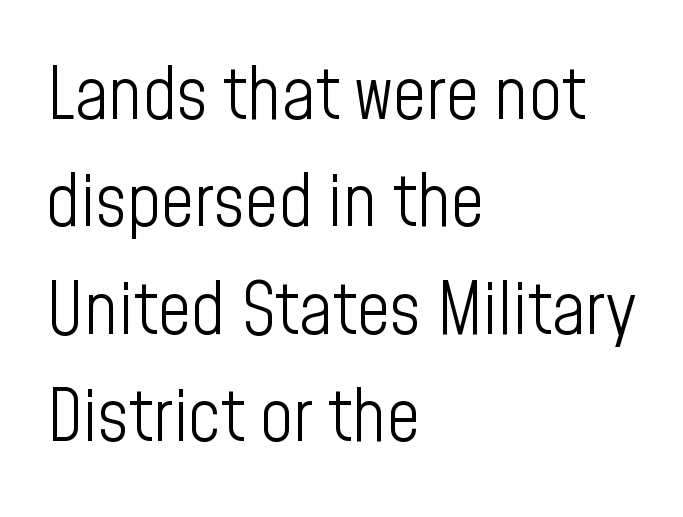
Q: Is the text bold? A: No.
Q: Is the text italic (slanted)? A: No, it is upright.
Q: Is the typeface a serif or a sans-serif typeface? A: Sans-serif.
Q: Is the text underlined? A: No.
Q: How is the paragraph aligned? A: Left-aligned.
Q: Is the spacing between letters normal or unusually wide? A: Normal.
Q: Is the spacing between lines tight, normal or loose? A: Normal.
Q: Width (condensed, normal, or wide)? A: Condensed.
Q: Stroke contrast? A: Low.
Q: x-height? A: Medium.
Q: Monospaced? A: No.
